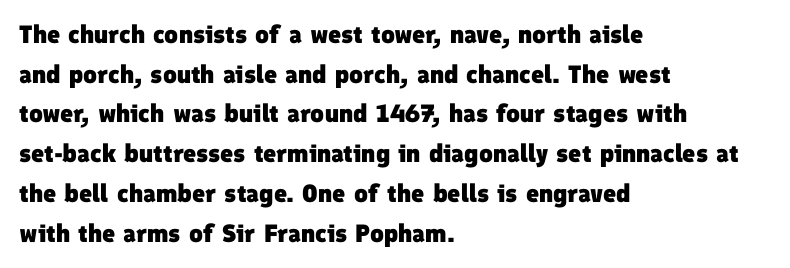
Q: Is the text bold? A: Yes.
Q: Is the text underlined? A: No.
Q: How is the paragraph aligned? A: Left-aligned.
Q: Is the spacing between letters normal or unusually wide? A: Normal.
Q: Is the spacing between lines tight, normal or loose? A: Normal.
